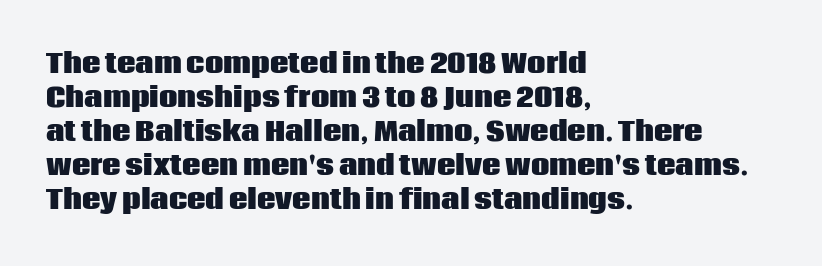
Q: Is the text bold? A: Yes.
Q: Is the text italic (slanted)? A: No, it is upright.
Q: Is the text underlined? A: No.
Q: How is the paragraph aligned? A: Left-aligned.
Q: Is the spacing between letters normal or unusually wide? A: Normal.
Q: Is the spacing between lines tight, normal or loose? A: Normal.
